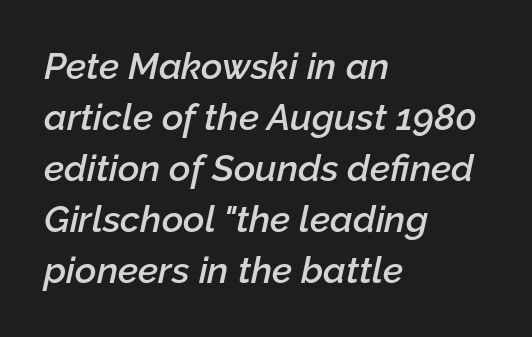
Q: Is the text bold? A: Semi-bold.
Q: Is the text italic (slanted)? A: Yes, it leans right by about 12 degrees.
Q: Is the text underlined? A: No.
Q: How is the paragraph aligned? A: Left-aligned.
Q: Is the spacing between letters normal or unusually wide? A: Normal.
Q: Is the spacing between lines tight, normal or loose? A: Normal.
Q: Width (condensed, normal, or wide)? A: Normal.
Q: Stroke contrast? A: Low.
Q: x-height? A: Medium.
Q: Monospaced? A: No.
